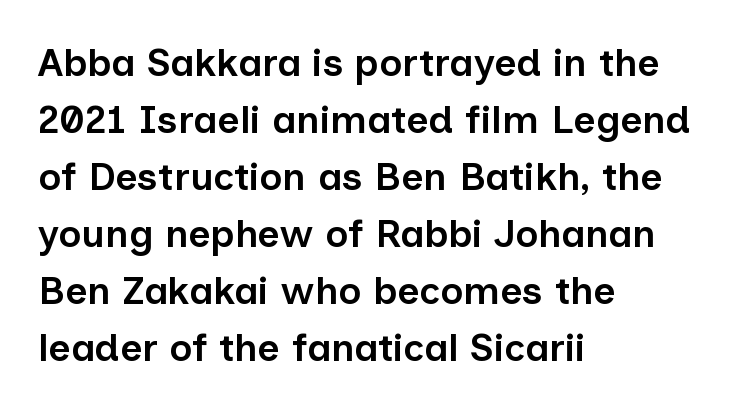
Summary of vertical rhythm: regular, with standard interline spacing. Each glyph is drawn with semibold strokes, heavier than normal yet not fully bold. Designer's note — italics off, roman on. The rendering uses natural spacing where letterforms have individual widths.
